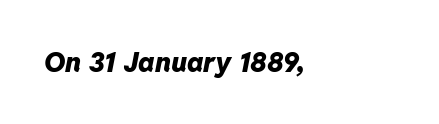
{"italic": "yes", "lean": "right", "slant_degrees": 11, "bold": "yes", "underline": "no", "align": "left", "letter_spacing": "normal", "letter_spacing_em": 0.0, "glyph_px": 27}
